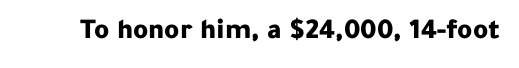
Every stem runs plumb, perpendicular to the baseline. The letters carry no serifs — their stems end cleanly without finishing strokes. The rendering uses natural spacing where letterforms have individual widths. Typographic density is high because the face is bold. Characters follow at the spacing the type designer built in. Any mark beneath the type? The region is blank.
